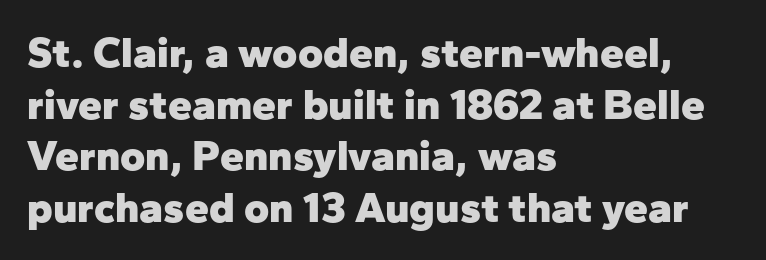
Q: Is the text bold? A: Yes.
Q: Is the text italic (slanted)? A: No, it is upright.
Q: Is the typeface a serif or a sans-serif typeface? A: Sans-serif.
Q: Is the text underlined? A: No.
Q: How is the paragraph aligned? A: Left-aligned.
Q: Is the spacing between letters normal or unusually wide? A: Normal.
Q: Width (condensed, normal, or wide)? A: Normal.
Q: Stroke contrast? A: Low.
Q: x-height? A: Medium.
Q: Monospaced? A: No.
